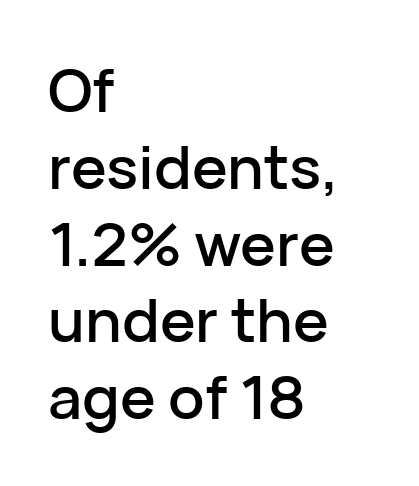
Q: Is the text italic (slanted)? A: No, it is upright.
Q: Is the typeface a serif or a sans-serif typeface? A: Sans-serif.
Q: Is the text underlined? A: No.
Q: How is the paragraph aligned? A: Left-aligned.
Q: Is the spacing between letters normal or unusually wide? A: Normal.
Q: Is the spacing between lines tight, normal or loose? A: Normal.
Q: Width (condensed, normal, or wide)? A: Normal.
Q: Stroke contrast? A: Low.
Q: x-height? A: Medium.
Q: Monospaced? A: No.
